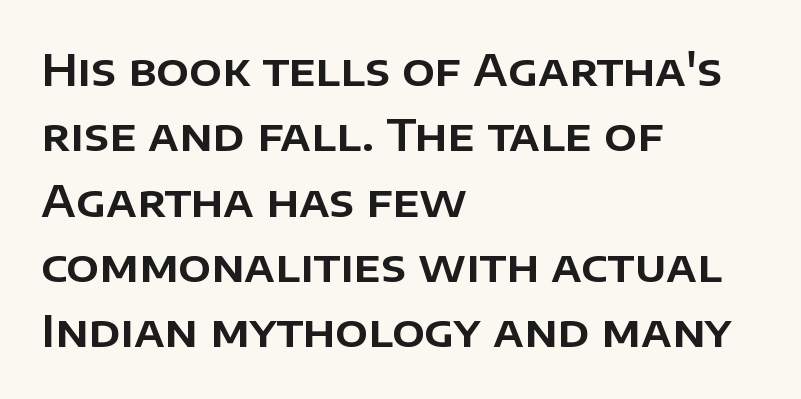
{"serif": "no", "italic": "no", "width": "normal", "stroke_contrast": "low", "x_height": "large", "monospaced": "no", "underline": "no", "align": "left", "line_spacing": "normal", "line_spacing_ratio": 1.52, "letter_spacing": "normal", "letter_spacing_em": 0.0, "glyph_px": 43}
